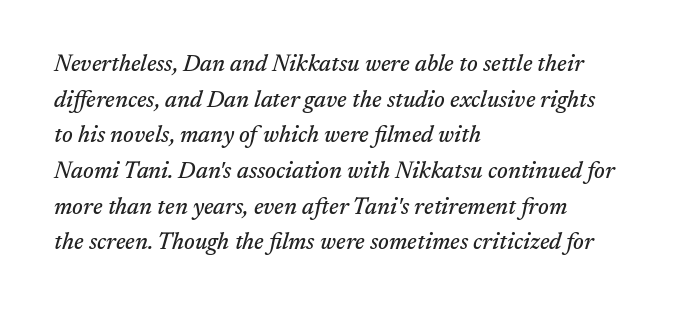
{"italic": "yes", "lean": "right", "slant_degrees": 17, "underline": "no", "align": "left", "line_spacing": "normal", "line_spacing_ratio": 1.55, "letter_spacing": "normal", "letter_spacing_em": 0.0, "glyph_px": 23}
